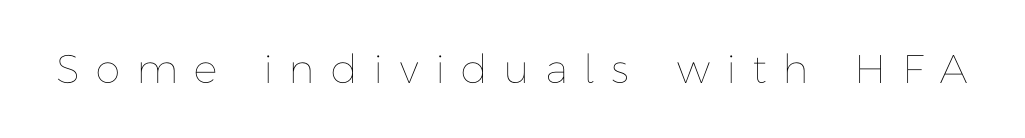
The image shows 40 px thin type, upright; set unusually wide letter spacing (+0.46 em), not underlined; low stroke contrast and a medium x-height.
